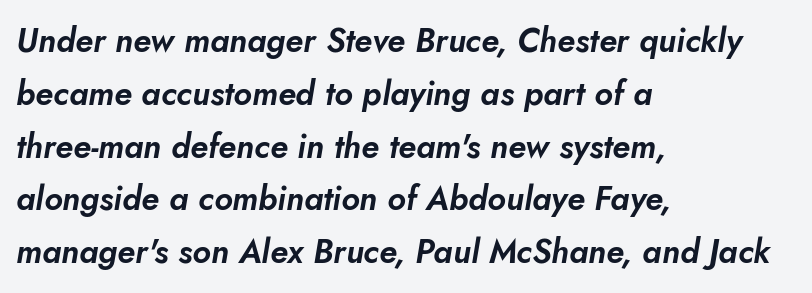
The image shows 33 px text type, italic (leaning right); set left-aligned, normal line spacing (1.6x), normal letter spacing, not underlined; low stroke contrast and a small x-height.
